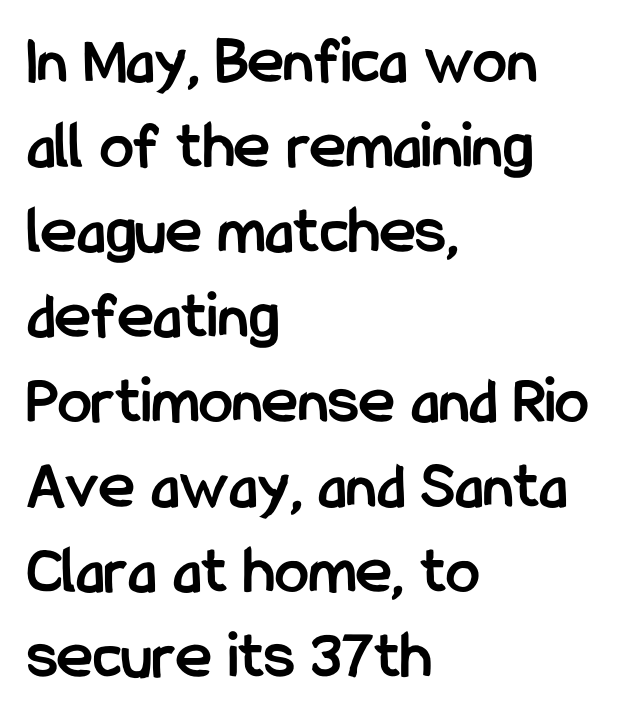
Q: Is the text bold? A: Yes.
Q: Is the text italic (slanted)? A: No, it is upright.
Q: Is the typeface a serif or a sans-serif typeface? A: Sans-serif.
Q: Is the text underlined? A: No.
Q: How is the paragraph aligned? A: Left-aligned.
Q: Is the spacing between letters normal or unusually wide? A: Normal.
Q: Is the spacing between lines tight, normal or loose? A: Normal.
Q: Width (condensed, normal, or wide)? A: Condensed.
Q: Stroke contrast? A: Low.
Q: x-height? A: Medium.
Q: Monospaced? A: No.
